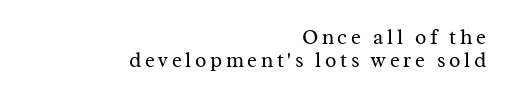
{"italic": "no", "bold": "no", "underline": "no", "align": "right", "line_spacing": "tight", "line_spacing_ratio": 1.09, "glyph_px": 21}
